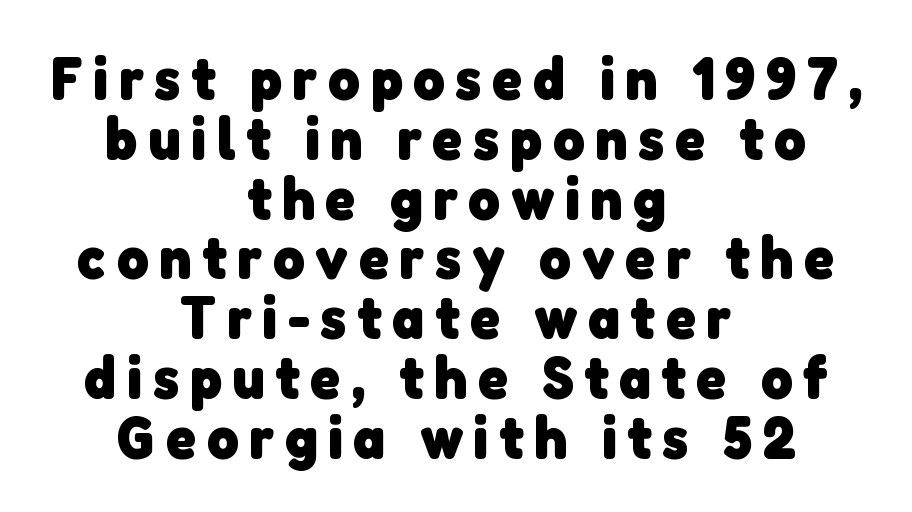
Here the designer chose a conventional face with non-uniform glyph widths. Regarding serifs, this sample does without them. Reading down the block, each line starts at a different indent, mirrored at its end. Students, this is bold: see how much ink each stroke carries.
